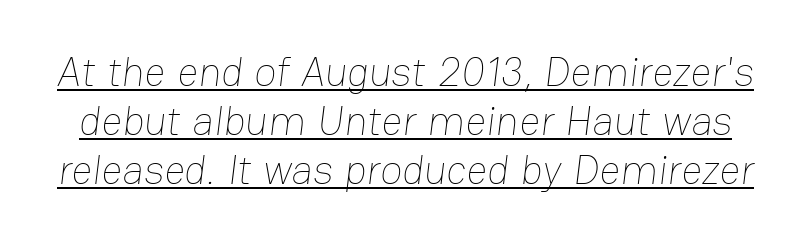
The typesetting does not lean heavy: it is not bold. This rendering leaves character spacing at its baseline value. Spacing verdict: proportional, widths tailored to each character. Check the space under the baseline: a stroke is drawn there.
